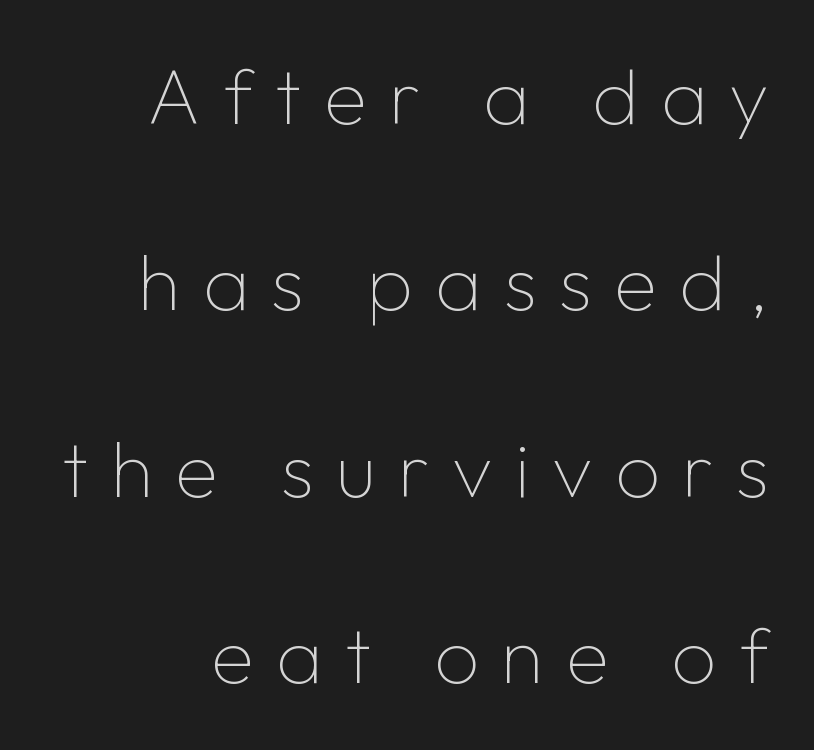
How would I describe the line gaps? Wide and relaxed. The font's upright variant was chosen for this text. Honestly, there is no underline to notice here at all. Does extra space separate the letters? Yes, quite a lot of it. The letters advance in unequal steps, a hallmark of proportional type.
